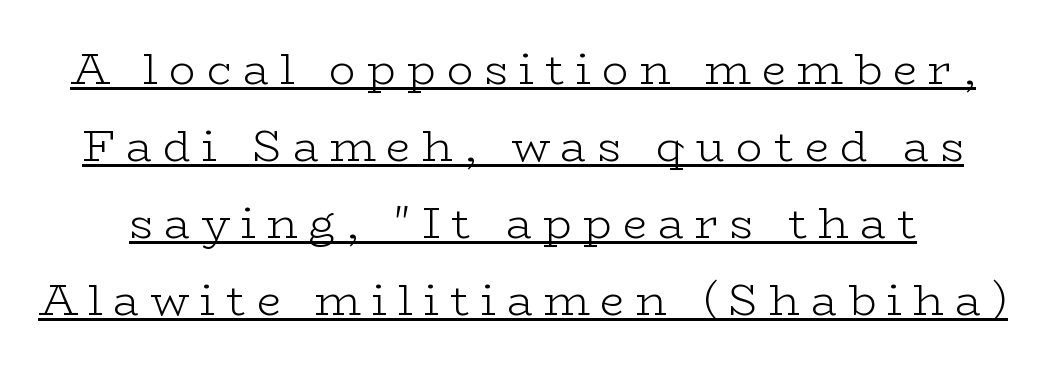
Old-style or modern, the face here clearly has serifs. Stroke thickness stays within the range of a standard reading face or lighter. Every stem runs plumb, perpendicular to the baseline. Words appear elongated and porous because spacing is wide.
